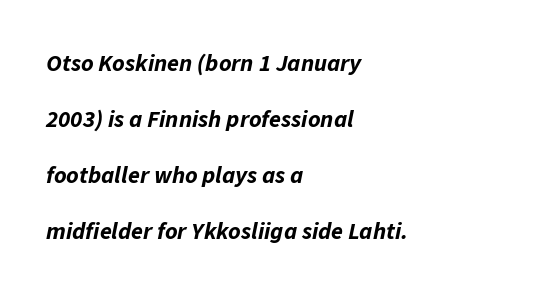
Caption: standard tracking, unaltered. The leading is generous, giving the passage an open texture. Quick note: underline off. It's the slanting kind of type.
